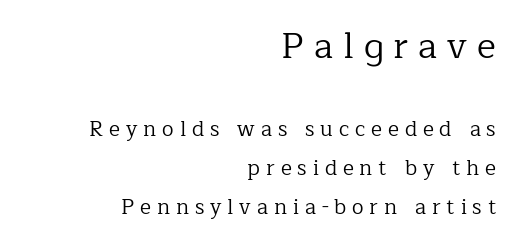
The image shows 36 px regular-weight serif type, upright; set right-aligned, line spacing 1.85x, unusually wide letter spacing (+0.28 em), not underlined; the first (top) block is 1.71x larger; low stroke contrast and a medium x-height.
